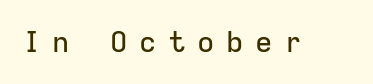
The axis of the letterforms is exactly vertical. Note: no serifs on the glyphs. Tracking here is generous; glyphs stand well apart from one another. The baseline area is clear.
